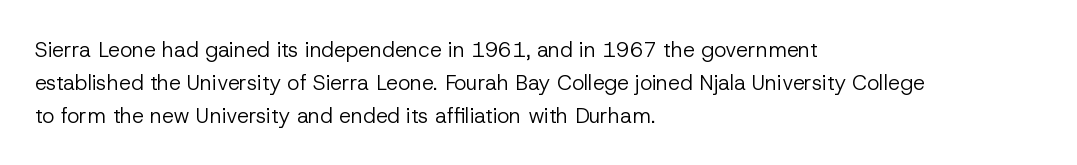
No italicization has been applied; the sample stays upright. This rendering features lettering with no underline. Summary of weight: not heavy and not bold. The typesetter chose a ragged-right arrangement here. The vertical gap from one line to the next is medium.
